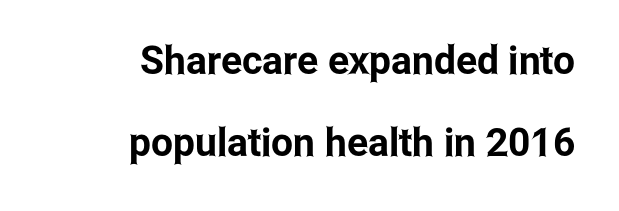
The passage shown is not underscored anywhere. What's the leading like? Stretched, with rows far apart. Alignment: flush right. The lettering stays uniformly vertical, giving the passage a roman look.
